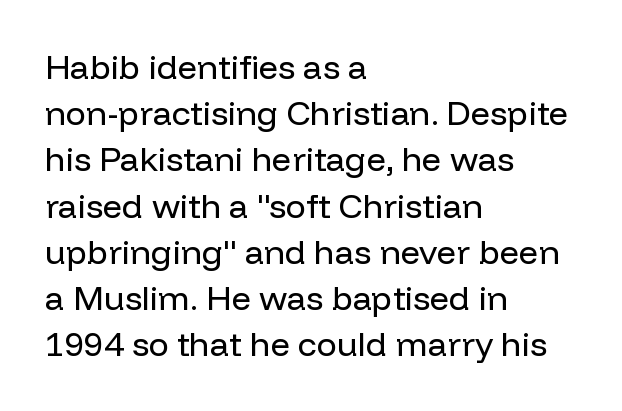
{"serif": "no", "italic": "no", "bold": "no", "weight": "regular", "width": "normal", "stroke_contrast": "low", "x_height": "medium", "monospaced": "no", "underline": "no", "align": "left", "line_spacing": "normal", "line_spacing_ratio": 1.36, "letter_spacing": "normal", "letter_spacing_em": 0.0, "glyph_px": 34}
